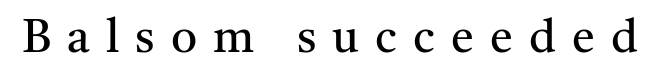
The image shows 46 px regular-weight serif type, upright; set unusually wide letter spacing (+0.35 em), not underlined; medium stroke contrast and a medium x-height.
